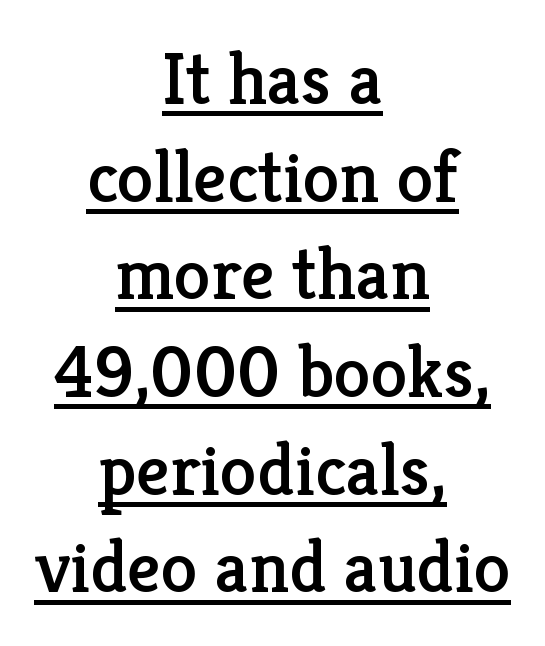
Q: Is the text italic (slanted)? A: No, it is upright.
Q: Is the typeface a serif or a sans-serif typeface? A: Serif.
Q: Is the text underlined? A: Yes.
Q: How is the paragraph aligned? A: Centered.
Q: Is the spacing between letters normal or unusually wide? A: Normal.
Q: Is the spacing between lines tight, normal or loose? A: Normal.
Q: Width (condensed, normal, or wide)? A: Normal.
Q: Stroke contrast? A: Low.
Q: x-height? A: Medium.
Q: Monospaced? A: No.
